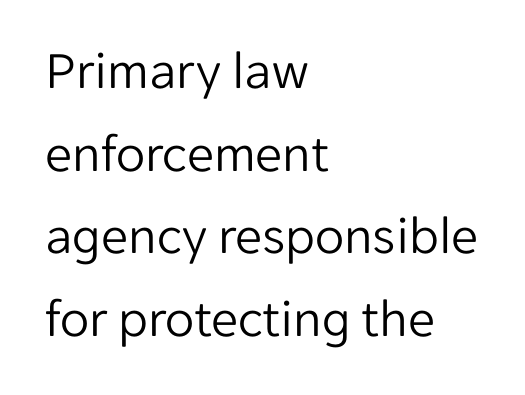
{"serif": "no", "italic": "no", "bold": "no", "weight": "light", "width": "normal", "stroke_contrast": "low", "x_height": "medium", "monospaced": "no", "underline": "no", "align": "left", "line_spacing": "normal", "line_spacing_ratio": 1.53, "letter_spacing": "normal", "letter_spacing_em": 0.0, "glyph_px": 54}
